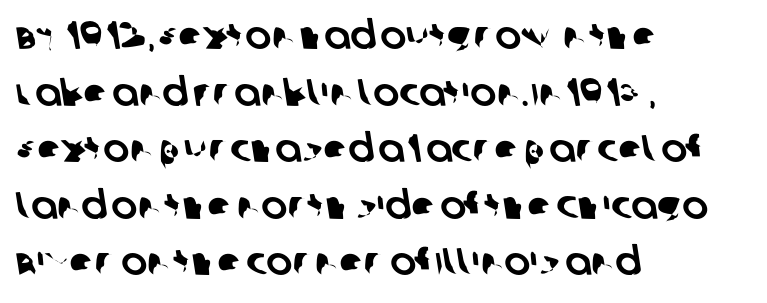
{"serif": "no", "width": "normal", "stroke_contrast": "low", "x_height": "large", "monospaced": "no", "underline": "no", "align": "left", "line_spacing": "normal", "line_spacing_ratio": 1.45, "letter_spacing": "normal", "letter_spacing_em": 0.0, "glyph_px": 39}
